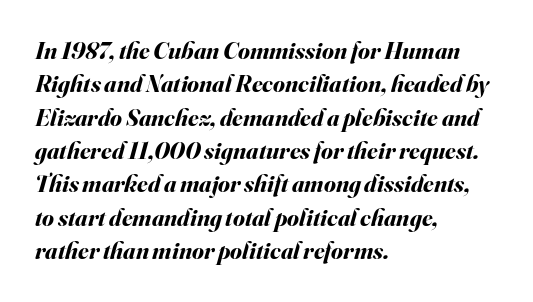
Q: Is the text bold? A: Yes.
Q: Is the text italic (slanted)? A: Yes, it leans right by about 16 degrees.
Q: Is the text underlined? A: No.
Q: How is the paragraph aligned? A: Left-aligned.
Q: Is the spacing between letters normal or unusually wide? A: Normal.
Q: Is the spacing between lines tight, normal or loose? A: Normal.
